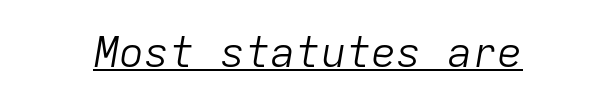
Q: Is the text bold? A: No.
Q: Is the text italic (slanted)? A: Yes, it leans right by about 9 degrees.
Q: Is the text underlined? A: Yes.
Q: Is the spacing between letters normal or unusually wide? A: Normal.
Q: Width (condensed, normal, or wide)? A: Normal.
Q: Stroke contrast? A: Low.
Q: x-height? A: Medium.
Q: Monospaced? A: Yes.
